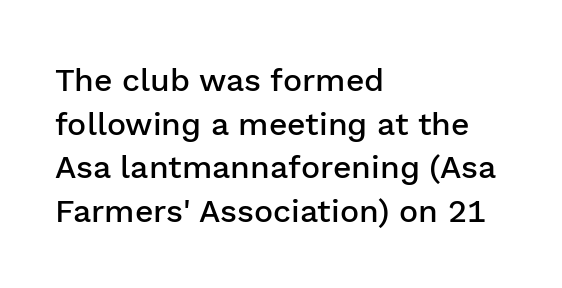
Q: Is the text bold? A: Semi-bold.
Q: Is the text italic (slanted)? A: No, it is upright.
Q: Is the typeface a serif or a sans-serif typeface? A: Sans-serif.
Q: Is the text underlined? A: No.
Q: How is the paragraph aligned? A: Left-aligned.
Q: Is the spacing between letters normal or unusually wide? A: Normal.
Q: Is the spacing between lines tight, normal or loose? A: Normal.
Q: Width (condensed, normal, or wide)? A: Normal.
Q: Stroke contrast? A: Low.
Q: x-height? A: Medium.
Q: Monospaced? A: No.
